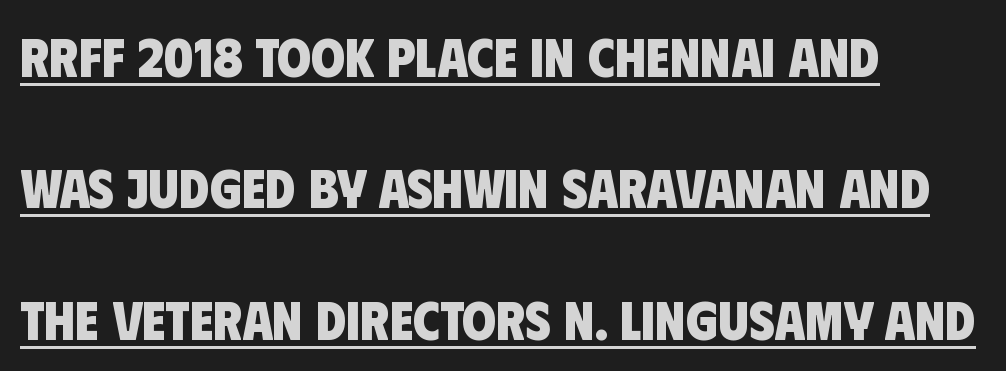
Emphasis by weight is at full strength: bold. This sample uses a sans-serif face. Honestly, the letter spacing is just normal — you wouldn't notice it. Character widths vary here, with narrow letters taking less room than wide ones. Compared with undecorated copy, this sample adds a rule below the words.
